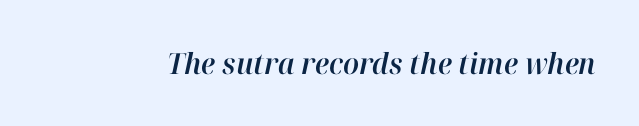
The space beneath each line is pristine and unruled. Proportional: the letters do not fall into vertical columns. Characters are canted at an angle relative to the baseline's perpendicular. This sample uses plain, unmodified letter spacing.
